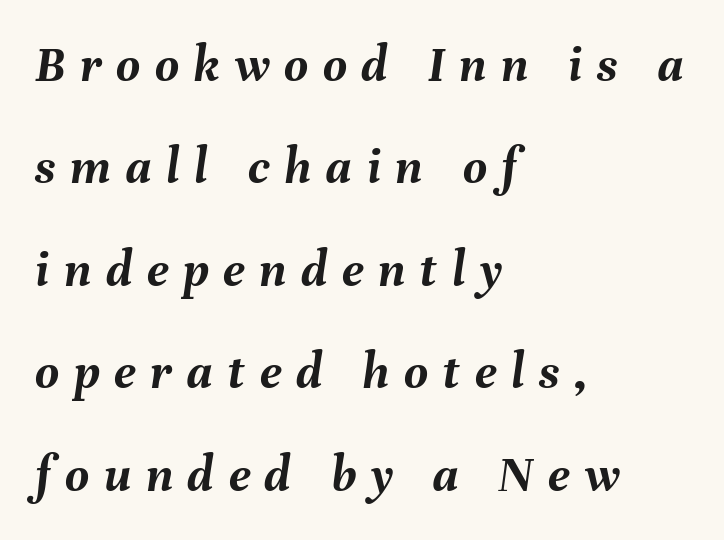
The image shows 52 px semibold type, italic (leaning right); set left-aligned, loose line spacing (1.97x), unusually wide letter spacing (+0.28 em), not underlined; medium stroke contrast and a medium x-height.
